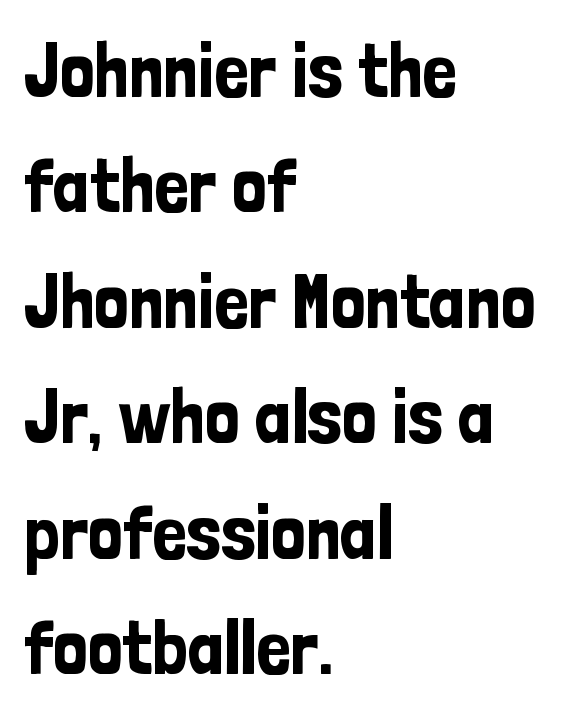
{"serif": "no", "italic": "no", "width": "condensed", "stroke_contrast": "low", "x_height": "medium", "monospaced": "no", "underline": "no", "align": "left", "line_spacing": "normal", "line_spacing_ratio": 1.5, "letter_spacing": "normal", "letter_spacing_em": 0.0, "glyph_px": 77}
